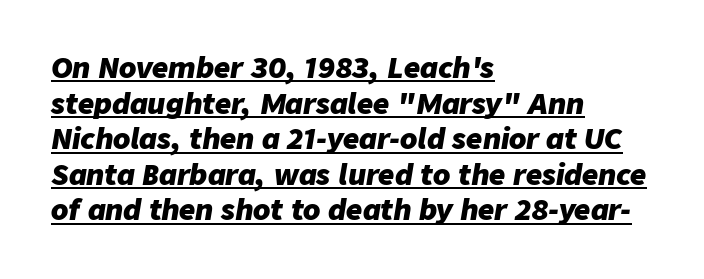
{"italic": "yes", "lean": "right", "slant_degrees": 9, "bold": "yes", "weight": "heavy", "width": "normal", "stroke_contrast": "low", "x_height": "medium", "monospaced": "no", "underline": "yes", "align": "left", "line_spacing": "normal", "line_spacing_ratio": 1.27, "letter_spacing": "normal", "letter_spacing_em": 0.0, "glyph_px": 28}
